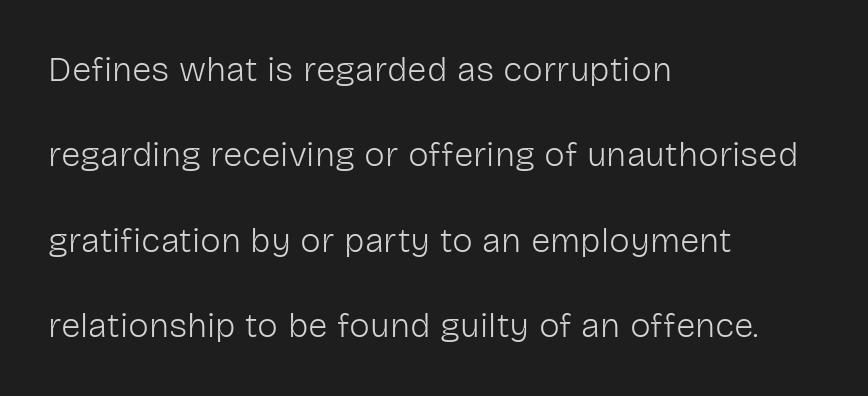
{"serif": "no", "italic": "no", "bold": "no", "weight": "light", "width": "normal", "stroke_contrast": "low", "x_height": "medium", "monospaced": "no", "underline": "no", "align": "left", "line_spacing": "loose", "line_spacing_ratio": 2.44, "letter_spacing": "normal", "letter_spacing_em": 0.0, "glyph_px": 35}
